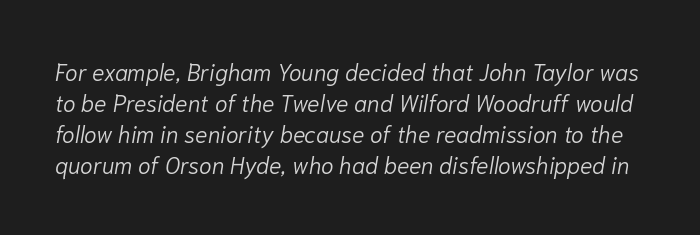
{"italic": "yes", "lean": "right", "slant_degrees": 10, "bold": "no", "underline": "no", "line_spacing": "normal", "line_spacing_ratio": 1.35, "letter_spacing": "normal", "letter_spacing_em": 0.0, "glyph_px": 23}
